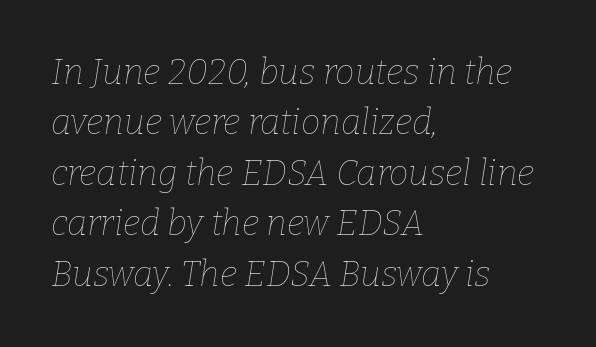
{"italic": "yes", "lean": "right", "slant_degrees": 9, "bold": "no", "weight": "thin", "width": "normal", "stroke_contrast": "low", "x_height": "medium", "monospaced": "no", "underline": "no", "align": "left", "line_spacing": "normal", "line_spacing_ratio": 1.44, "letter_spacing": "normal", "letter_spacing_em": 0.0, "glyph_px": 35}
